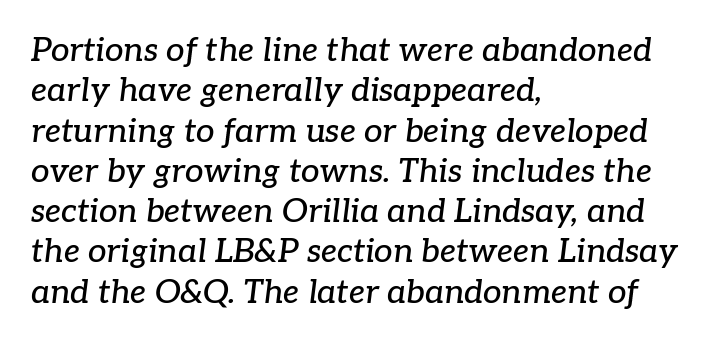
Q: Is the text italic (slanted)? A: Yes, it leans right by about 7 degrees.
Q: Is the typeface a serif or a sans-serif typeface? A: Serif.
Q: Is the text underlined? A: No.
Q: How is the paragraph aligned? A: Left-aligned.
Q: Is the spacing between letters normal or unusually wide? A: Normal.
Q: Width (condensed, normal, or wide)? A: Normal.
Q: Stroke contrast? A: Low.
Q: x-height? A: Medium.
Q: Monospaced? A: No.
